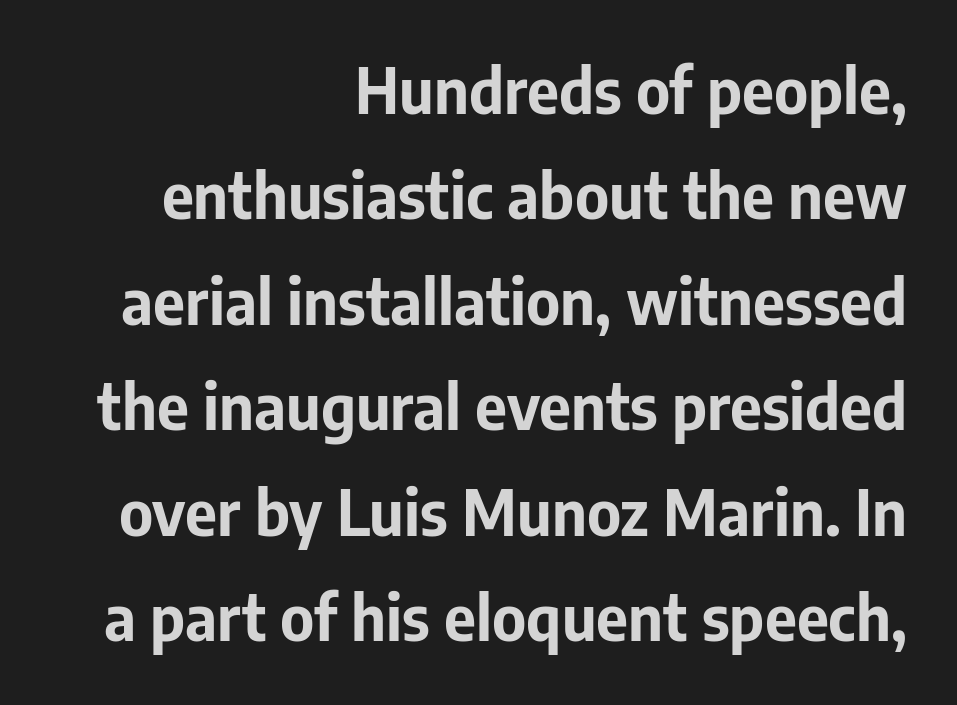
The image shows 62 px bold sans-serif type, upright; set right-aligned, normal line spacing (1.7x), normal letter spacing, not underlined; low stroke contrast and a medium x-height.
